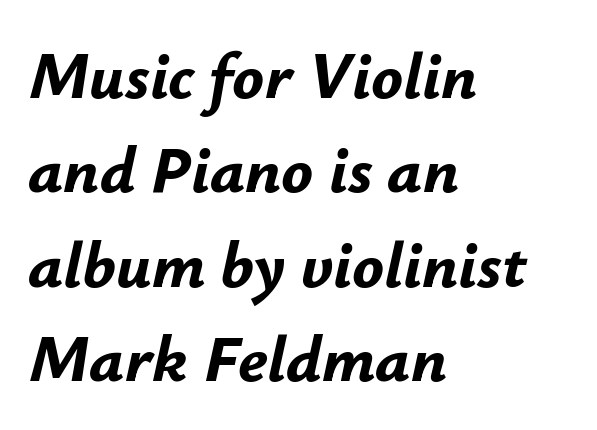
Q: Is the text bold? A: Yes.
Q: Is the text italic (slanted)? A: Yes, it leans right by about 12 degrees.
Q: Is the text underlined? A: No.
Q: How is the paragraph aligned? A: Left-aligned.
Q: Is the spacing between letters normal or unusually wide? A: Normal.
Q: Is the spacing between lines tight, normal or loose? A: Normal.
Q: Width (condensed, normal, or wide)? A: Normal.
Q: Stroke contrast? A: Low.
Q: x-height? A: Small.
Q: Monospaced? A: No.
